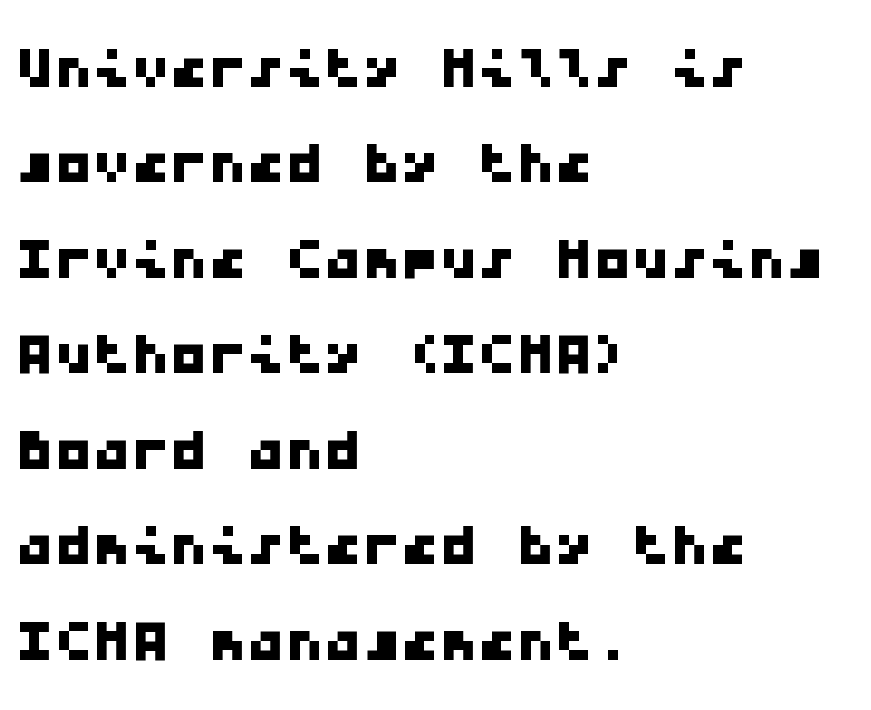
{"serif": "no", "width": "wide", "stroke_contrast": "low", "x_height": "medium", "monospaced": "yes", "underline": "no", "align": "left", "line_spacing_ratio": 1.24, "letter_spacing": "normal", "letter_spacing_em": 0.0, "glyph_px": 77}
